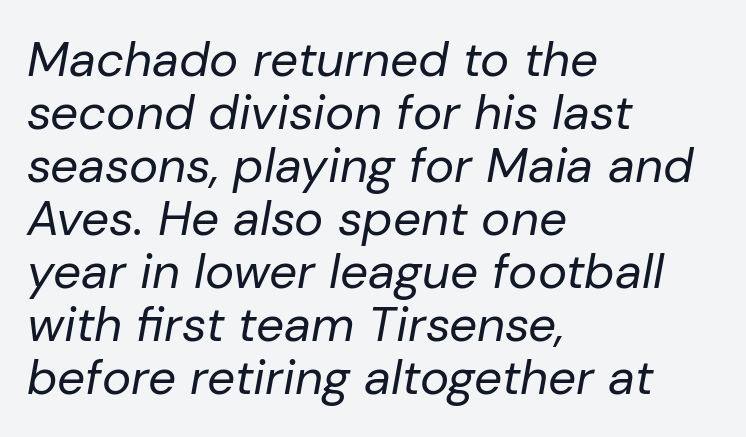
{"italic": "yes", "lean": "right", "slant_degrees": 10, "bold": "no", "weight": "regular", "width": "normal", "stroke_contrast": "low", "x_height": "medium", "monospaced": "no", "underline": "no", "align": "left", "line_spacing": "tight", "line_spacing_ratio": 1.08, "letter_spacing": "normal", "letter_spacing_em": 0.0, "glyph_px": 49}
